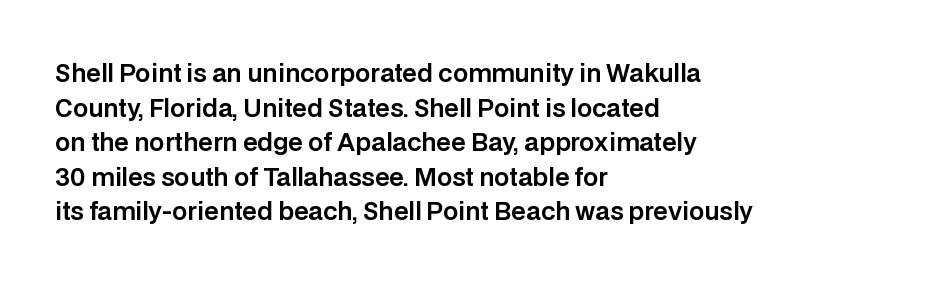
The compositor pushed each line to the left boundary. Compared with typical paragraphs, the rows here are spaced about the same. Here the glyphs are tracked normally, forming tight word shapes. Check the space under the baseline: it is left empty. You can tell it's not italic because the verticals are truly vertical.
